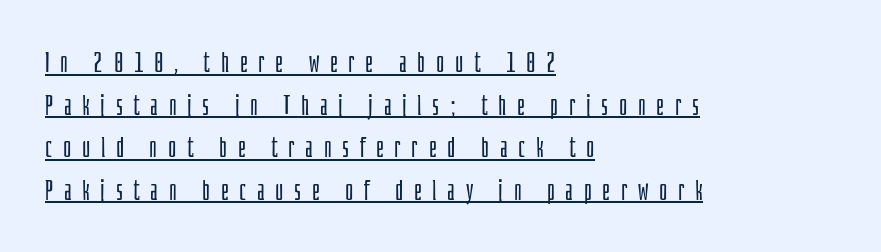
{"serif": "no", "italic": "no", "bold": "no", "weight": "light", "width": "condensed", "stroke_contrast": "low", "x_height": "large", "monospaced": "no", "underline": "yes", "align": "left", "line_spacing": "normal", "line_spacing_ratio": 1.52, "letter_spacing": "wide", "letter_spacing_em": 0.38, "glyph_px": 28}
